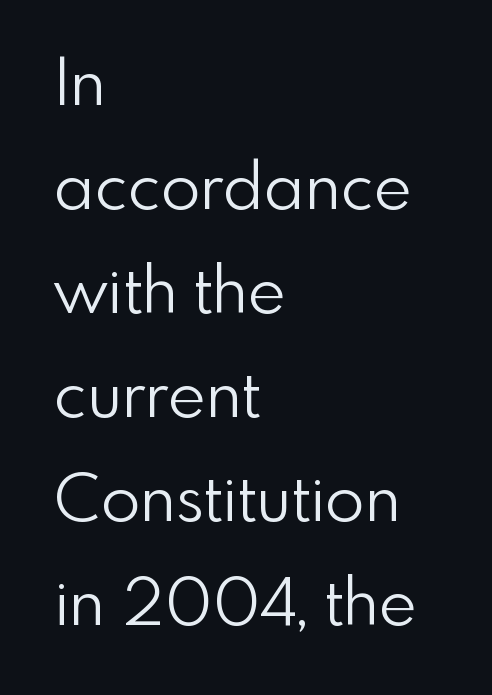
{"serif": "no", "italic": "no", "bold": "no", "weight": "light", "width": "normal", "stroke_contrast": "low", "x_height": "small", "monospaced": "no", "underline": "no", "align": "left", "line_spacing": "normal", "line_spacing_ratio": 1.6, "letter_spacing": "normal", "letter_spacing_em": 0.0, "glyph_px": 65}
